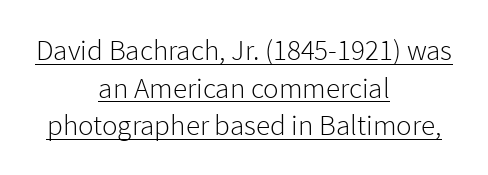
{"serif": "no", "italic": "no", "bold": "no", "weight": "light", "width": "normal", "stroke_contrast": "low", "x_height": "medium", "monospaced": "no", "underline": "yes", "align": "center", "line_spacing": "normal", "line_spacing_ratio": 1.3, "letter_spacing": "normal", "letter_spacing_em": 0.0, "glyph_px": 29}
